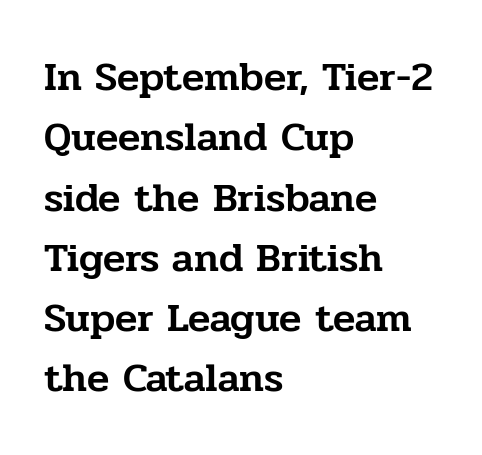
Every row of glyphs begins at an identical x-position on the left. Summary of vertical rhythm: regular, with standard interline spacing. Little horizontal feet cap the strokes, marking this as serif type. The type sits square on the baseline with zero lean. No word sits above an underline.
